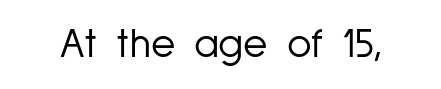
The image shows 42 px light, condensed sans-serif type, upright; set normal letter spacing, not underlined; low stroke contrast and a medium x-height.
